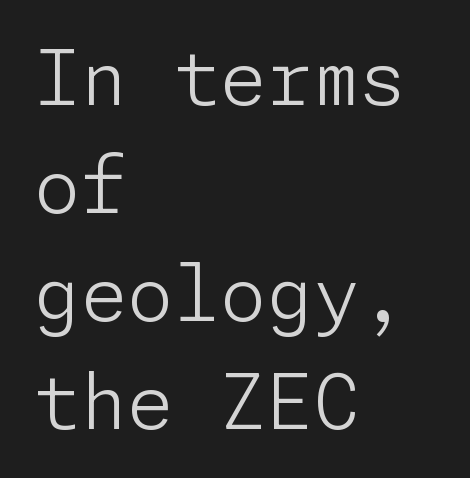
The image shows 75 px light sans-serif type, upright; set left-aligned, normal line spacing (1.44x), normal letter spacing, not underlined; low stroke contrast and a medium x-height.
